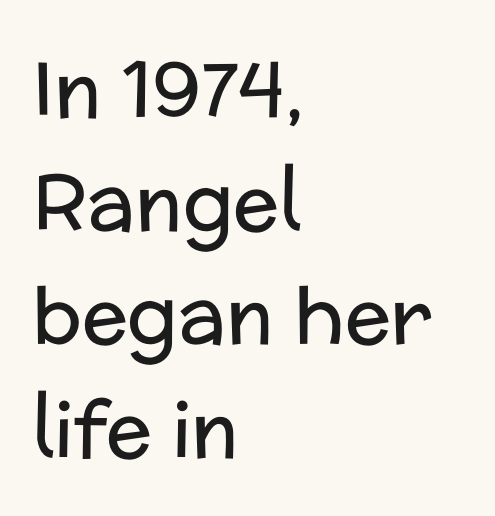
The image shows 77 px regular-weight sans-serif type, upright; set left-aligned, normal line spacing (1.47x), normal letter spacing, not underlined; low stroke contrast and a medium x-height.
